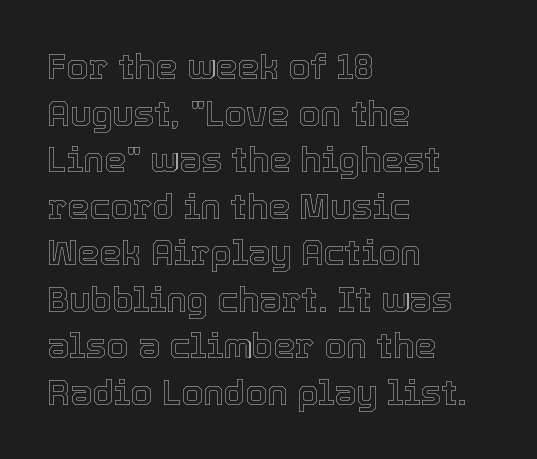
Students, observe: this is what conventionally led text looks like. Character widths vary here, with narrow letters taking less room than wide ones. Plain, unruled lines of type. There is no visible air inserted between adjacent glyphs. Leftover space on each line is placed entirely after the last word. The letters stand upright; this is a roman face.
